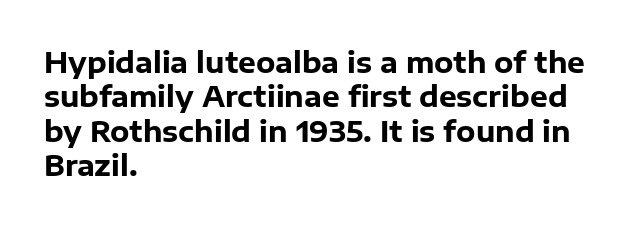
Anything drawn beneath the words? Only blank space. Words appear dense and cohesive because spacing is normal. Regarding serifs, this sample does without them. Line starts are locked; line ends wander.
